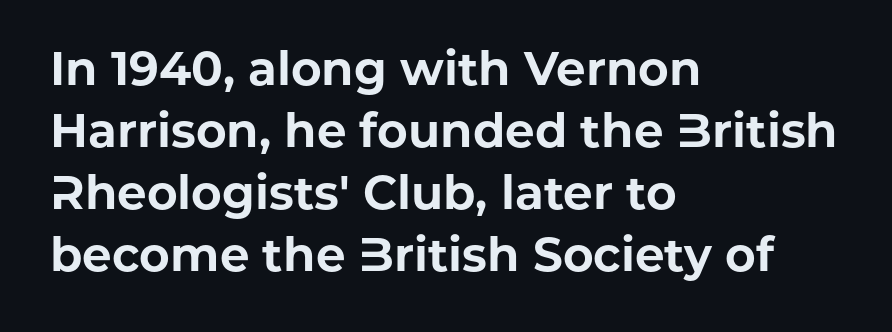
The image shows 47 px bold sans-serif type, upright; set left-aligned, normal line spacing (1.32x), normal letter spacing, not underlined; low stroke contrast and a medium x-height.
